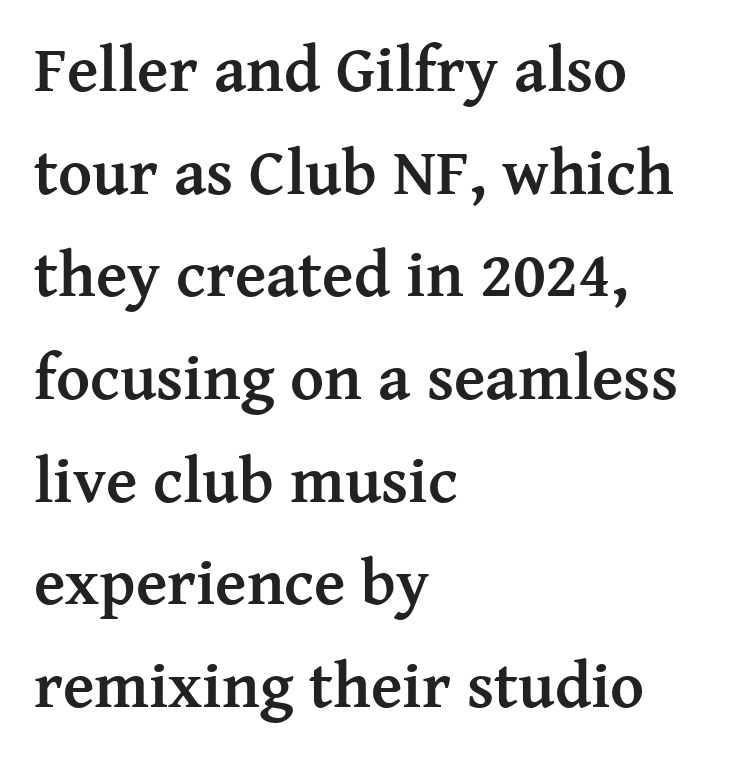
Q: Is the text bold? A: Yes.
Q: Is the text italic (slanted)? A: No, it is upright.
Q: Is the typeface a serif or a sans-serif typeface? A: Serif.
Q: Is the text underlined? A: No.
Q: How is the paragraph aligned? A: Left-aligned.
Q: Is the spacing between letters normal or unusually wide? A: Normal.
Q: Is the spacing between lines tight, normal or loose? A: Normal.
Q: Width (condensed, normal, or wide)? A: Normal.
Q: Stroke contrast? A: Medium.
Q: x-height? A: Medium.
Q: Monospaced? A: No.
